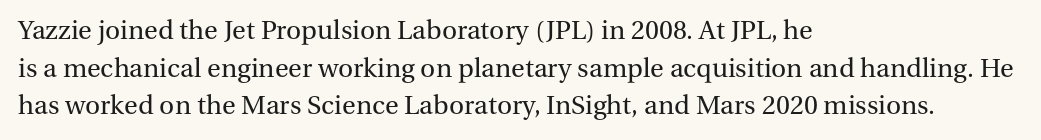
Q: Is the text bold? A: No.
Q: Is the text italic (slanted)? A: No, it is upright.
Q: Is the typeface a serif or a sans-serif typeface? A: Serif.
Q: Is the text underlined? A: No.
Q: How is the paragraph aligned? A: Left-aligned.
Q: Is the spacing between letters normal or unusually wide? A: Normal.
Q: Is the spacing between lines tight, normal or loose? A: Normal.
Q: Width (condensed, normal, or wide)? A: Normal.
Q: Stroke contrast? A: Medium.
Q: x-height? A: Medium.
Q: Monospaced? A: No.
